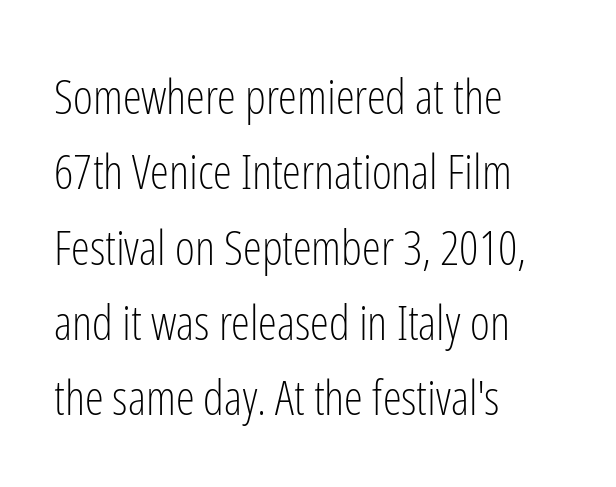
Q: Is the text bold? A: No.
Q: Is the text italic (slanted)? A: No, it is upright.
Q: Is the typeface a serif or a sans-serif typeface? A: Sans-serif.
Q: Is the text underlined? A: No.
Q: How is the paragraph aligned? A: Left-aligned.
Q: Is the spacing between letters normal or unusually wide? A: Normal.
Q: Is the spacing between lines tight, normal or loose? A: Normal.
Q: Width (condensed, normal, or wide)? A: Condensed.
Q: Stroke contrast? A: Low.
Q: x-height? A: Medium.
Q: Monospaced? A: No.
